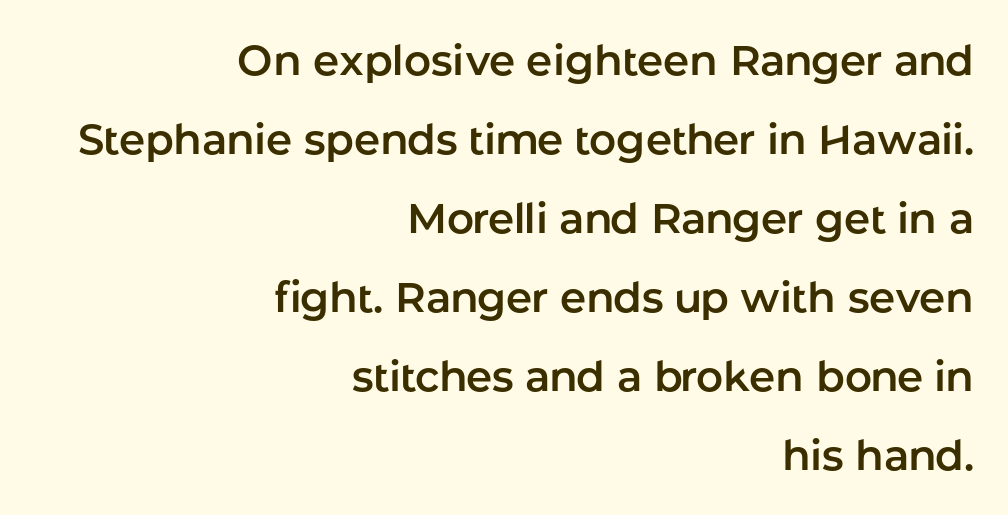
Q: Is the text italic (slanted)? A: No, it is upright.
Q: Is the typeface a serif or a sans-serif typeface? A: Sans-serif.
Q: Is the text underlined? A: No.
Q: How is the paragraph aligned? A: Right-aligned.
Q: Is the spacing between letters normal or unusually wide? A: Normal.
Q: Width (condensed, normal, or wide)? A: Normal.
Q: Stroke contrast? A: Low.
Q: x-height? A: Medium.
Q: Monospaced? A: No.
